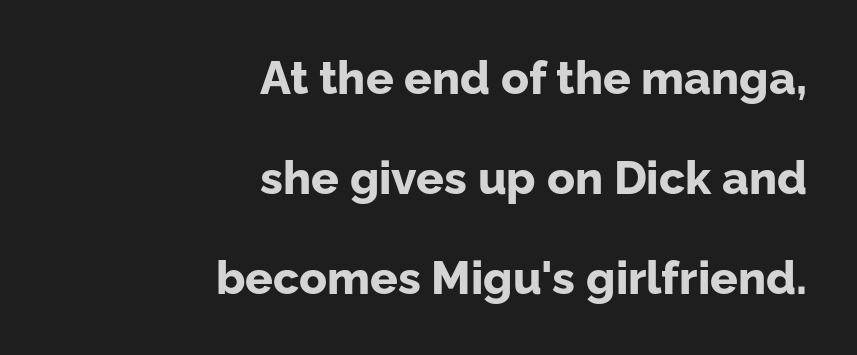
Q: Is the text bold? A: Yes.
Q: Is the text italic (slanted)? A: No, it is upright.
Q: Is the typeface a serif or a sans-serif typeface? A: Sans-serif.
Q: Is the text underlined? A: No.
Q: How is the paragraph aligned? A: Right-aligned.
Q: Is the spacing between letters normal or unusually wide? A: Normal.
Q: Is the spacing between lines tight, normal or loose? A: Loose.
Q: Width (condensed, normal, or wide)? A: Normal.
Q: Stroke contrast? A: Low.
Q: x-height? A: Medium.
Q: Monospaced? A: No.
